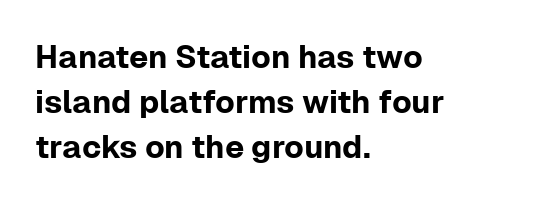
{"serif": "no", "italic": "no", "width": "normal", "stroke_contrast": "low", "x_height": "medium", "monospaced": "no", "underline": "no", "align": "left", "line_spacing": "normal", "line_spacing_ratio": 1.4, "letter_spacing": "normal", "letter_spacing_em": 0.0, "glyph_px": 32}
